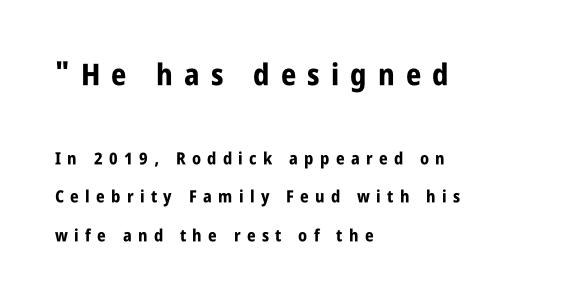
{"serif": "no", "italic": "no", "bold": "yes", "weight": "bold", "width": "condensed", "stroke_contrast": "low", "x_height": "large", "monospaced": "no", "underline": "no", "align": "left", "line_spacing": "loose", "line_spacing_ratio": 2.26, "letter_spacing": "wide", "letter_spacing_em": 0.37, "larger_block": "first", "size_ratio": 1.76, "glyph_px": 30}
